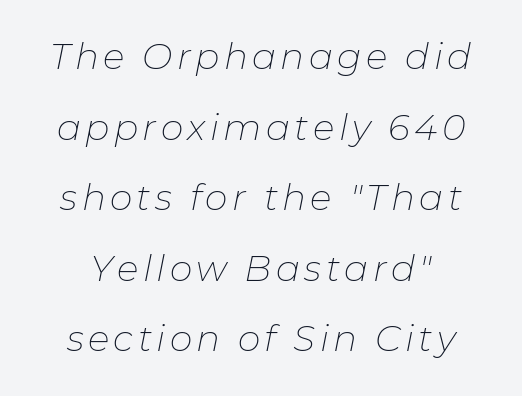
The image shows 36 px thin type, italic (leaning right); set loose line spacing (1.96x), not underlined; low stroke contrast and a medium x-height.
